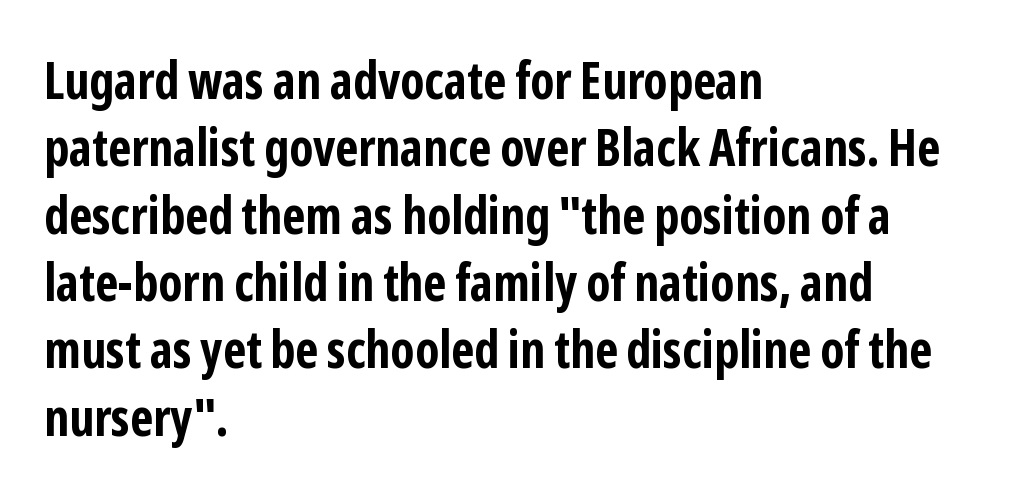
Is this a fixed-width face? No — the glyphs have proportional, varying widths. Check under the words: just untouched page. You can tell from the bare stems that sans-serif type was used. Upright lettering throughout. This sample keeps an unexceptional amount of space between lines. Where is the straight margin? On the left.
